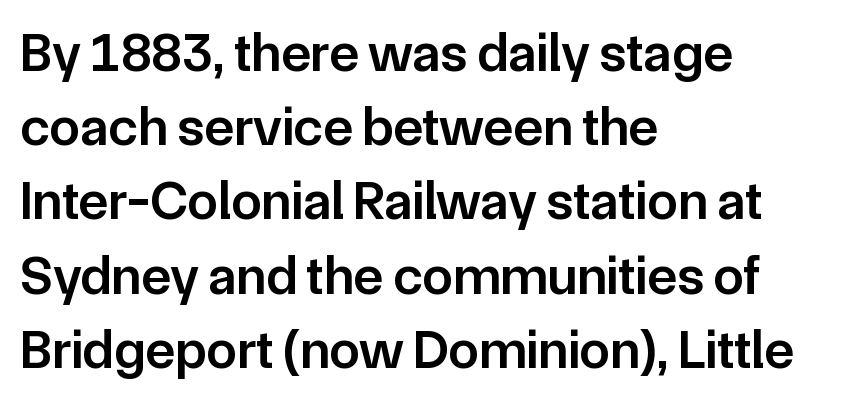
{"serif": "no", "italic": "no", "bold": "semi", "weight": "semibold", "width": "normal", "stroke_contrast": "low", "x_height": "medium", "monospaced": "no", "underline": "no", "align": "left", "line_spacing": "normal", "line_spacing_ratio": 1.35, "letter_spacing": "normal", "letter_spacing_em": 0.0, "glyph_px": 55}
